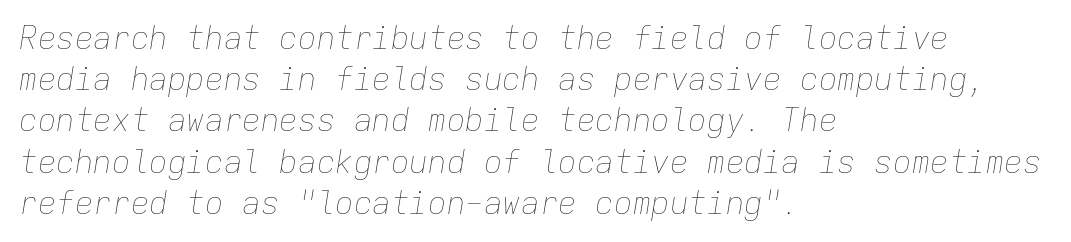
{"italic": "yes", "lean": "right", "slant_degrees": 9, "bold": "no", "weight": "thin", "width": "normal", "stroke_contrast": "low", "x_height": "medium", "monospaced": "yes", "underline": "no", "align": "left", "line_spacing": "normal", "line_spacing_ratio": 1.33, "letter_spacing": "normal", "letter_spacing_em": 0.0, "glyph_px": 31}
